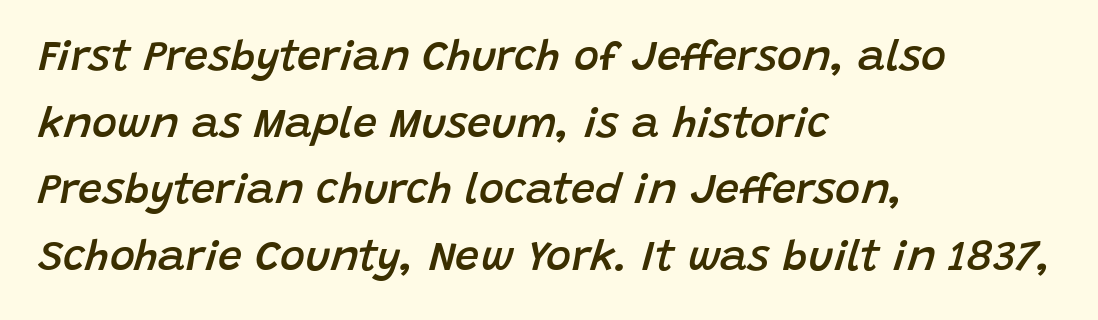
Nobody touched the tracking dial on this one. The designer left line spacing at the default. Look at the stroke-to-counter ratio: somewhat heavy, a semibold. Think of a printed novel: that variable character pitch is what you see here. The lettering tilts uniformly, giving the passage an italic look. The specimen omits any rule beneath the text block's lines.
